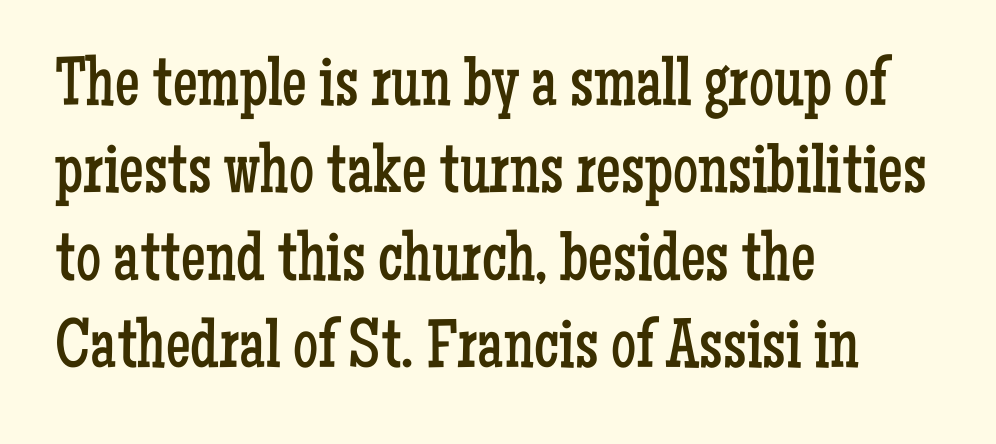
Each letter's strokes conclude with small projecting serifs. Short and long lines alike share a common starting point at left. The typography opts for an upright posture over an oblique one. These lines keep a tight, regular rhythm from letter to letter. Lines of text with bare space underneath. The characters are drawn with everyday or finer stroke widths.
